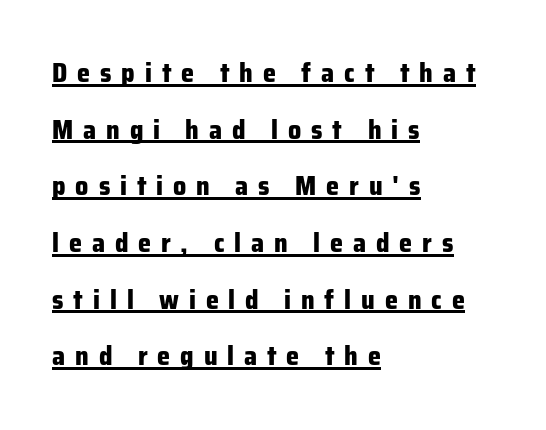
The lines are spread far apart with generous leading. The paragraph shown leans on its left margin. There is plenty of visible air inserted between adjacent glyphs. Plenty of ink on the page — the face is bold. In designer terms, the underline attribute is active on this setting.
